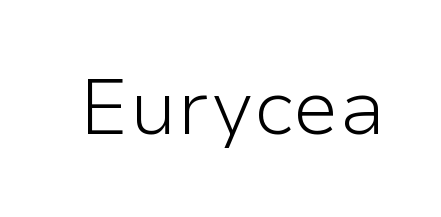
Q: Is the text bold? A: No.
Q: Is the text italic (slanted)? A: No, it is upright.
Q: Is the typeface a serif or a sans-serif typeface? A: Sans-serif.
Q: Is the text underlined? A: No.
Q: Is the spacing between letters normal or unusually wide? A: Normal.
Q: Width (condensed, normal, or wide)? A: Normal.
Q: Stroke contrast? A: Low.
Q: x-height? A: Medium.
Q: Monospaced? A: No.
